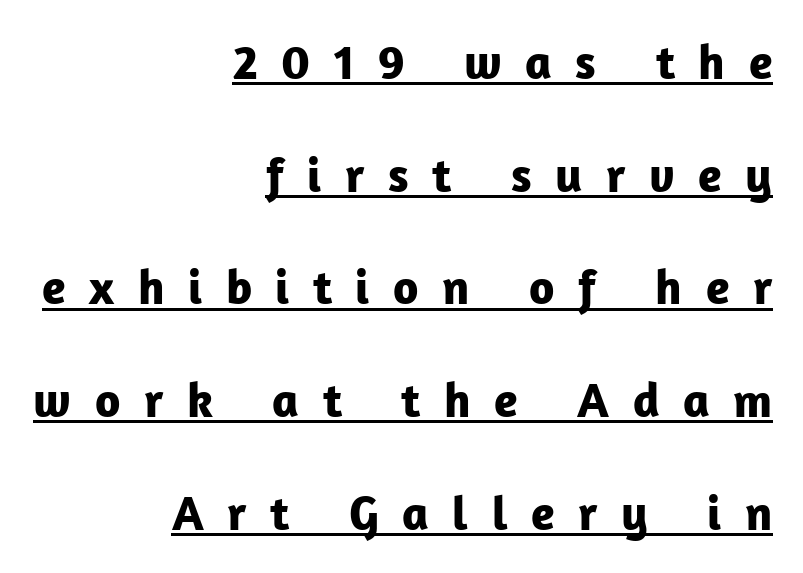
Q: Is the text bold? A: Yes.
Q: Is the text italic (slanted)? A: No, it is upright.
Q: Is the typeface a serif or a sans-serif typeface? A: Sans-serif.
Q: Is the text underlined? A: Yes.
Q: How is the paragraph aligned? A: Right-aligned.
Q: Is the spacing between letters normal or unusually wide? A: Unusually wide.
Q: Is the spacing between lines tight, normal or loose? A: Loose.
Q: Width (condensed, normal, or wide)? A: Normal.
Q: Stroke contrast? A: Low.
Q: x-height? A: Medium.
Q: Monospaced? A: No.
